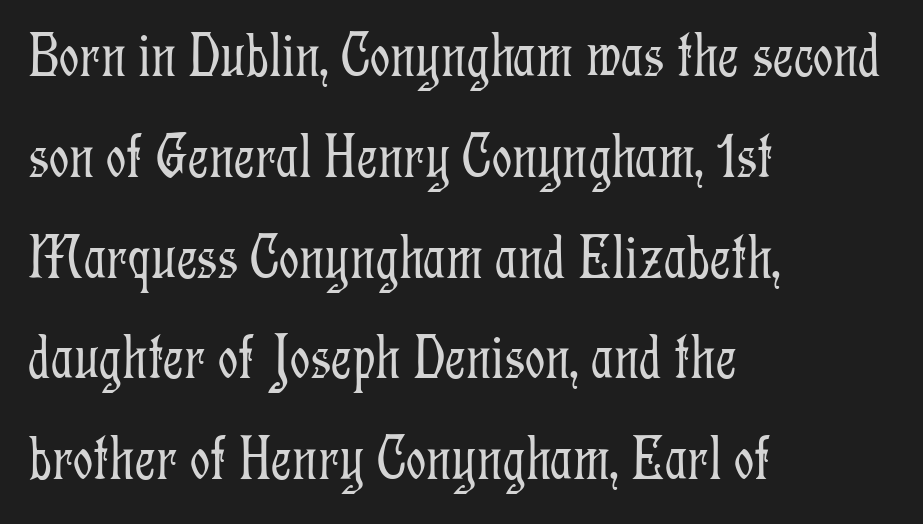
The weight would be labelled regular, book, light, or lighter still. Posture: upright roman. Caption: standard tracking, unaltered. Reading down the block, your eye returns to a fixed left position each line. The letters carry serifs — small finishing strokes at the ends of their stems. A bare baseline throughout the passage.
